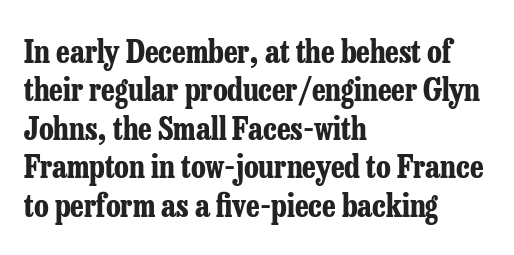
{"serif": "yes", "italic": "no", "bold": "yes", "weight": "bold", "width": "condensed", "stroke_contrast": "low", "x_height": "medium", "monospaced": "no", "underline": "no", "align": "left", "line_spacing_ratio": 1.24, "letter_spacing": "normal", "letter_spacing_em": 0.0, "glyph_px": 31}
